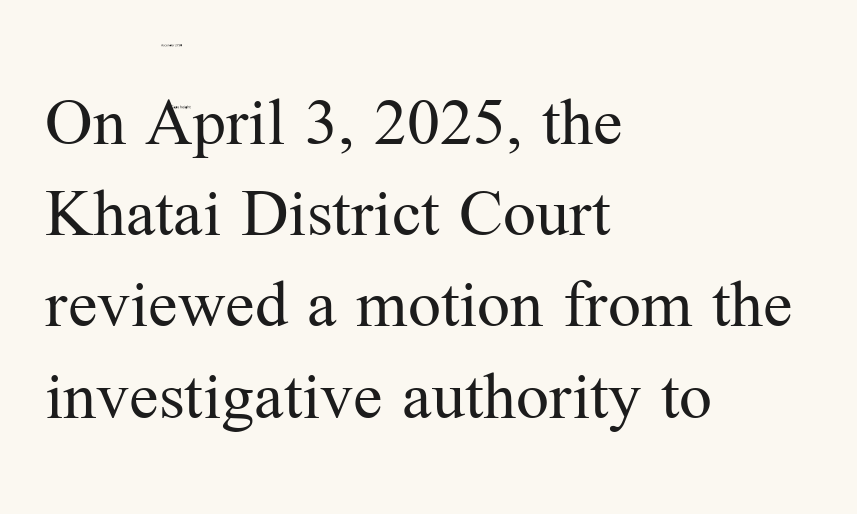
Unlike a clean sans, this face finishes its strokes with serifs. On a weight scale, this lands at 450 or below. Reading down the block, your eye returns to a fixed left position each line. Quick note: interline space is typical. Is this a fixed-width face? No — the glyphs have proportional, varying widths.
